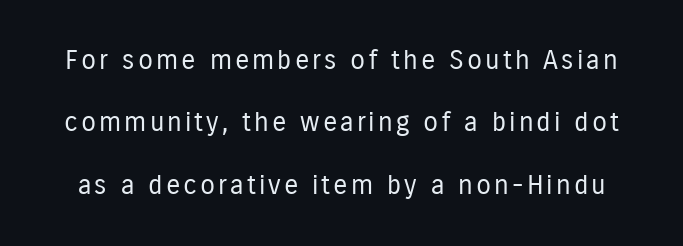
Stems here are at most as thick as an everyday book face. Quick note: not italic, upright. Only glyphs here, with clear space below each row. Compared with typical paragraphs, the rows here are farther apart.
